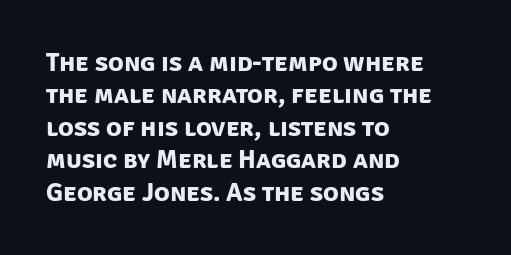
This sample keeps an unexceptional amount of space between lines. How heavy is the stroke? Heavy — this is a bold. Caption: multi-line text, flush left, ragged right. Observe the ordinary spacing: letters are neighbours, not strangers. Descender tails drop into unmarked territory.
